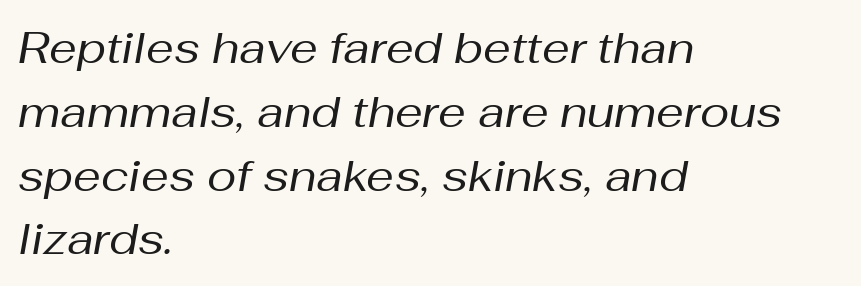
The image shows 44 px regular-weight type, italic (leaning right); set left-aligned, normal line spacing (1.45x), normal letter spacing, not underlined; medium stroke contrast and a medium x-height.
